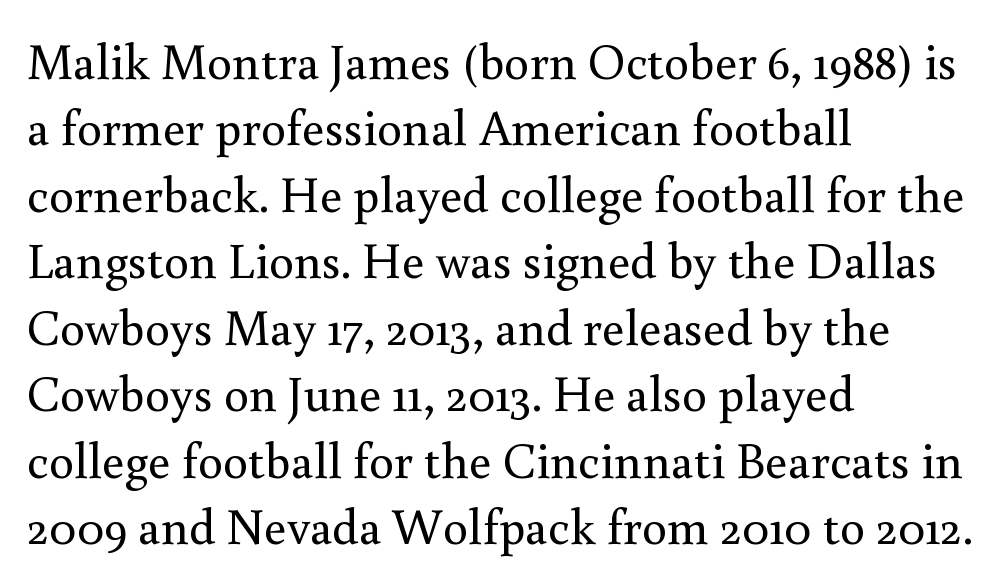
Q: Is the text bold? A: No.
Q: Is the text italic (slanted)? A: No, it is upright.
Q: Is the typeface a serif or a sans-serif typeface? A: Serif.
Q: Is the text underlined? A: No.
Q: How is the paragraph aligned? A: Left-aligned.
Q: Is the spacing between letters normal or unusually wide? A: Normal.
Q: Is the spacing between lines tight, normal or loose? A: Normal.
Q: Width (condensed, normal, or wide)? A: Normal.
Q: Stroke contrast? A: Medium.
Q: x-height? A: Small.
Q: Monospaced? A: No.
